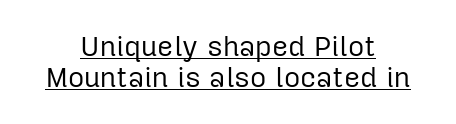
{"serif": "no", "italic": "no", "bold": "no", "weight": "regular", "width": "normal", "stroke_contrast": "low", "x_height": "medium", "monospaced": "no", "underline": "yes", "align": "center", "line_spacing": "tight", "line_spacing_ratio": 1.11, "letter_spacing": "normal", "letter_spacing_em": 0.0, "glyph_px": 28}
